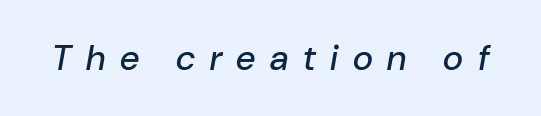
Just letters on the line, the space beneath them empty. The tracking jumps out immediately: characters are airy and widely separated. This sample has the flowing, uneven cadence of proportional lettering. In terms of posture, this sample is oblique.
